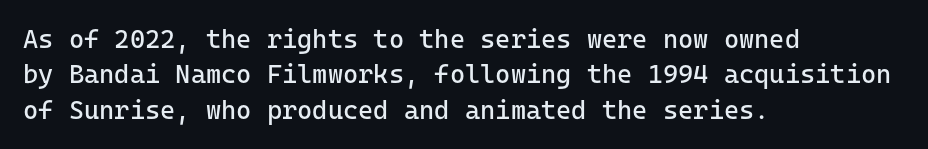
The image shows 26 px text type, upright; set left-aligned, normal line spacing (1.36x), normal letter spacing, not underlined.
